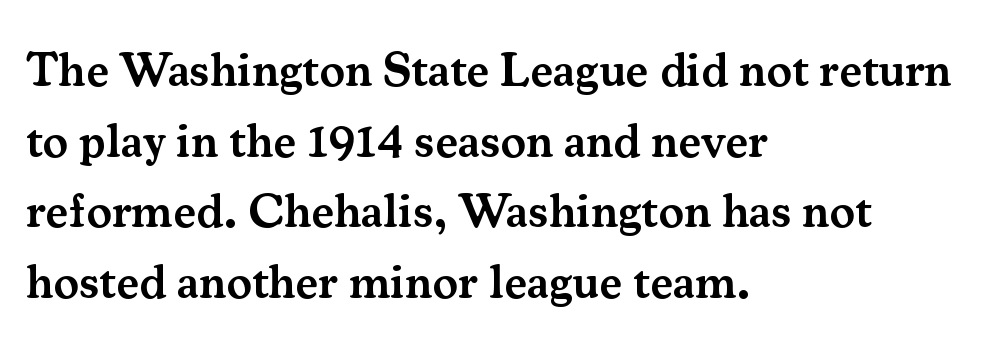
These lines carry some extra weight — a demibold, not a full bold. A typesetter would call this proportional, since set widths differ per character. The letters carry serifs — small finishing strokes at the ends of their stems. The rows are spaced the way most documents space them. Every row of glyphs begins at an identical x-position on the left. Posture: straight, roman, zero tilt.
